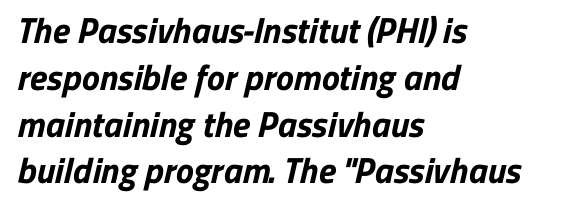
{"serif": "no", "bold": "yes", "weight": "bold", "width": "normal", "stroke_contrast": "low", "x_height": "medium", "monospaced": "no", "underline": "no", "align": "left", "line_spacing": "normal", "line_spacing_ratio": 1.3, "letter_spacing": "normal", "letter_spacing_em": 0.0, "glyph_px": 36}
